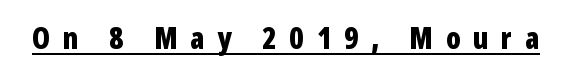
{"serif": "no", "italic": "no", "bold": "yes", "weight": "bold", "width": "condensed", "stroke_contrast": "low", "x_height": "medium", "monospaced": "no", "underline": "yes", "letter_spacing": "wide", "letter_spacing_em": 0.42, "glyph_px": 30}
